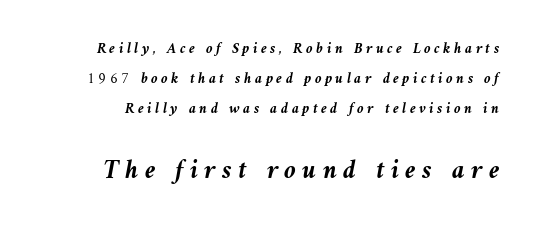
The image shows 27 px bold type, italic (leaning left); set loose line spacing (1.99x), unusually wide letter spacing (+0.23 em), not underlined; the second (bottom) block is 1.8x larger.
